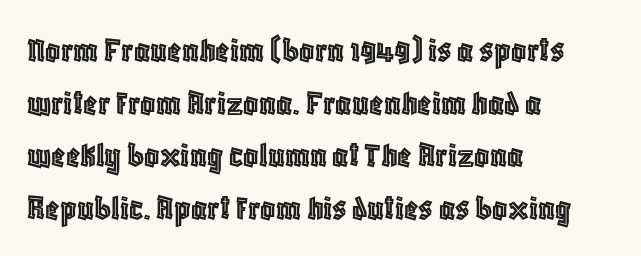
The image shows 37 px condensed type, upright; set left-aligned, normal line spacing (1.42x), normal letter spacing, not underlined; a large x-height.
